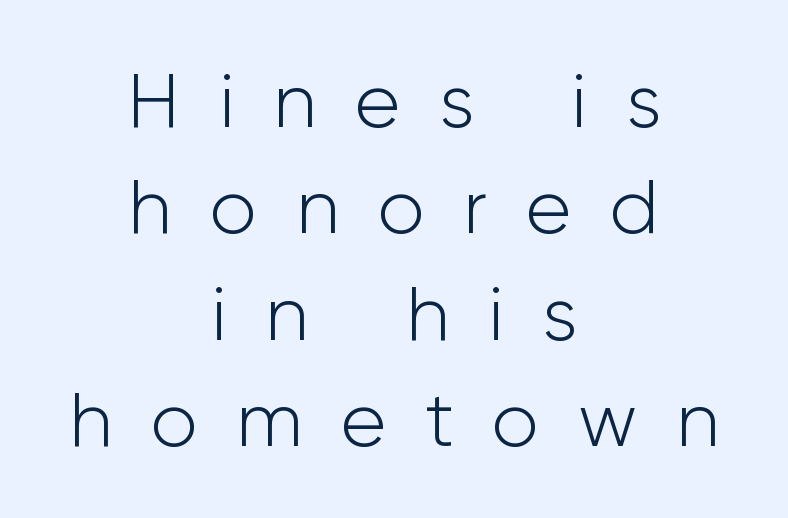
{"serif": "no", "italic": "no", "bold": "no", "weight": "light", "width": "normal", "stroke_contrast": "low", "x_height": "medium", "monospaced": "no", "underline": "no", "align": "center", "line_spacing": "normal", "line_spacing_ratio": 1.38, "letter_spacing": "wide", "letter_spacing_em": 0.5, "glyph_px": 77}
